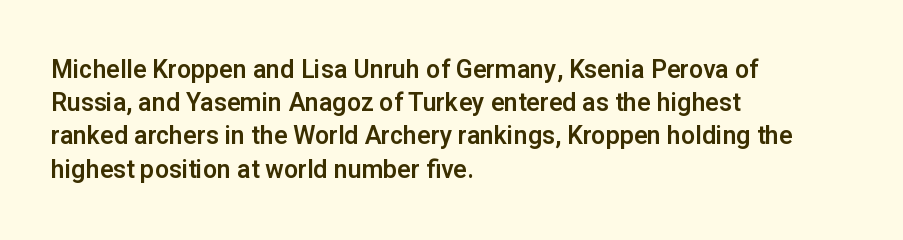
The image shows 25 px text type, upright; set left-aligned, normal line spacing (1.33x), normal letter spacing, not underlined.
